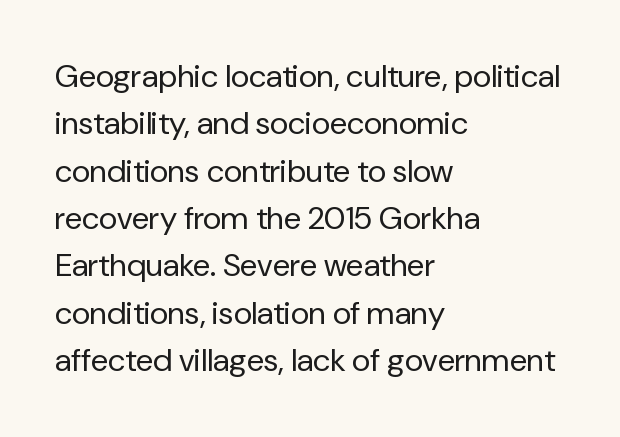
Typeset ragged right — the left edge is the straight one. Examine the stroke ends and you'll find no serifs. The strokes are not fattened; the text isn't bold. Descenders hang freely into open space. The lines sit at an ordinary, default distance from one another. The letters advance in unequal steps, a hallmark of proportional type.
